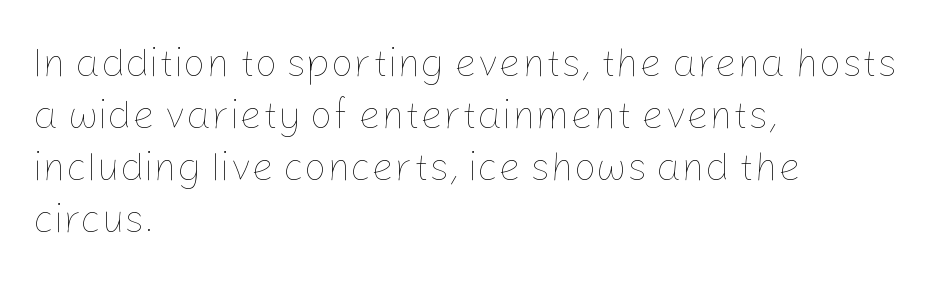
{"italic": "no", "bold": "no", "weight": "thin", "width": "normal", "stroke_contrast": "low", "x_height": "medium", "monospaced": "no", "underline": "no", "align": "left", "line_spacing": "normal", "line_spacing_ratio": 1.3, "letter_spacing": "normal", "letter_spacing_em": 0.0, "glyph_px": 40}
